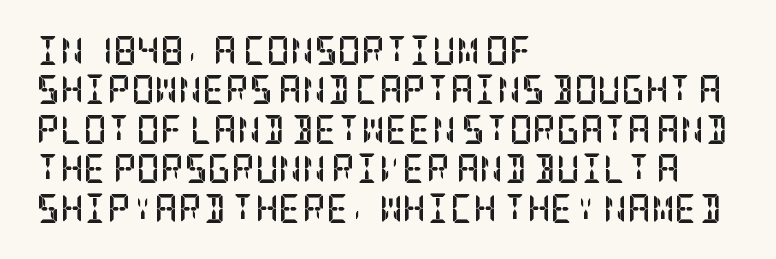
Each row of text sits above clean, open space. This block has exactly the height ordinary leading produces. The rendering shows small feet on the letterforms — a serif design. Characters remain perfectly vertical along every line. Between one letter and the next there's only the usual sliver of space. Compared with a centered layout, this one pins lines to the left instead.
